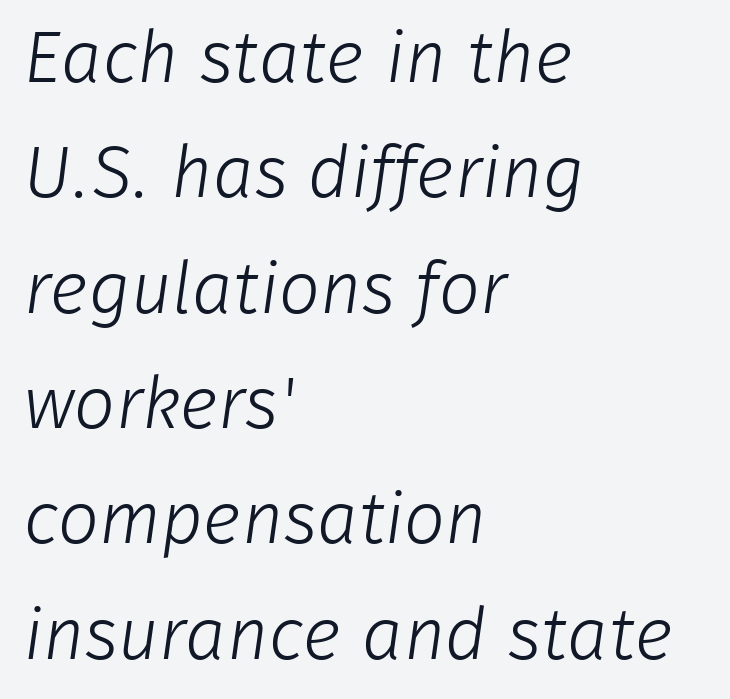
{"serif": "no", "bold": "no", "weight": "light", "width": "normal", "stroke_contrast": "low", "x_height": "medium", "monospaced": "no", "underline": "no", "align": "left", "line_spacing": "normal", "line_spacing_ratio": 1.58, "letter_spacing": "normal", "letter_spacing_em": 0.0, "glyph_px": 73}
